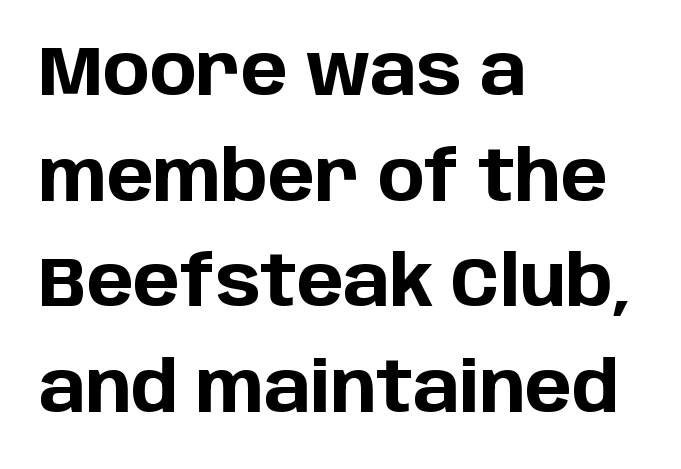
{"serif": "no", "italic": "no", "bold": "yes", "weight": "bold", "width": "normal", "stroke_contrast": "low", "x_height": "large", "monospaced": "no", "underline": "no", "align": "left", "line_spacing": "normal", "line_spacing_ratio": 1.51, "letter_spacing": "normal", "letter_spacing_em": 0.0, "glyph_px": 70}
